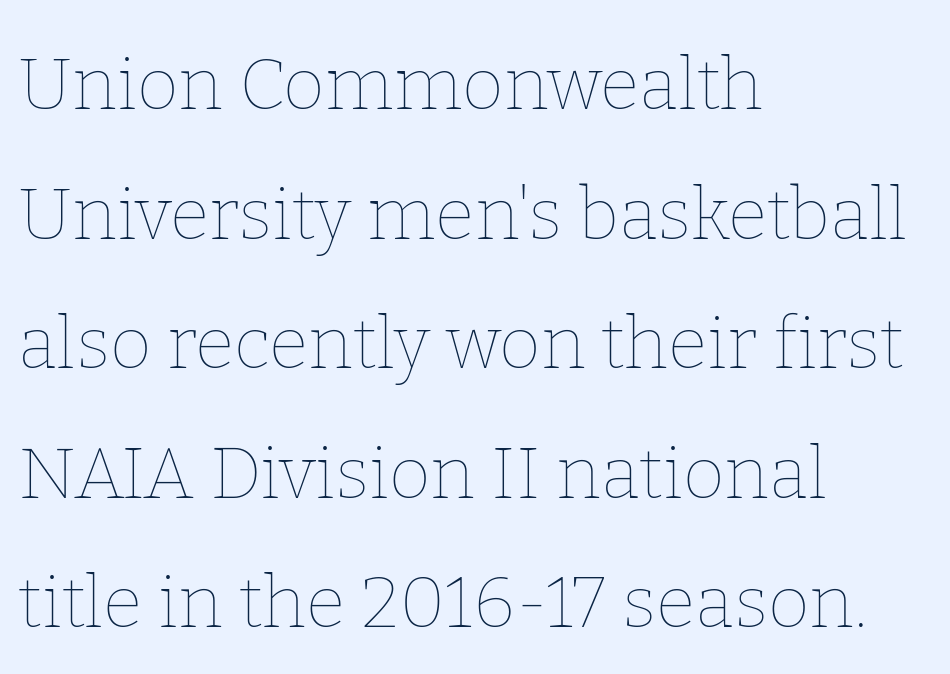
The image shows 72 px thin type, upright; set left-aligned, line spacing 1.8x, normal letter spacing, not underlined; low stroke contrast and a medium x-height.
